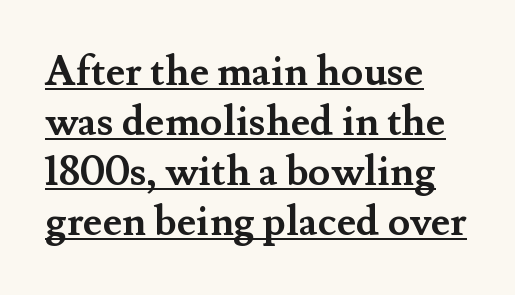
The image shows 41 px semibold serif type, upright; set left-aligned, line spacing 1.22x, normal letter spacing, underlined; medium stroke contrast and a small x-height.
